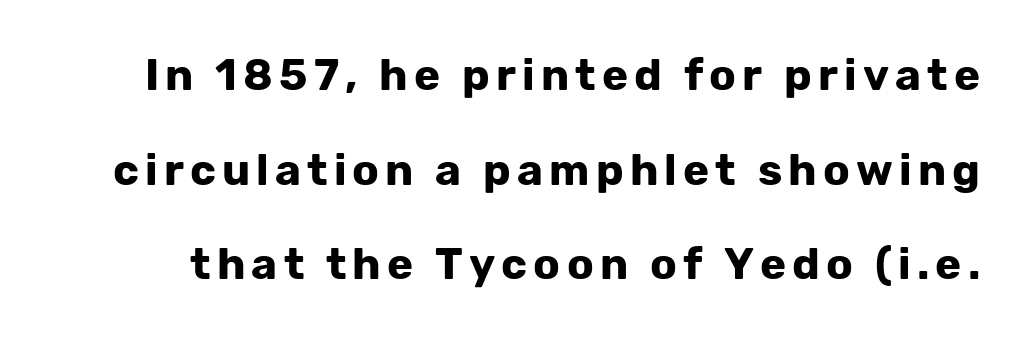
Q: Is the text bold? A: Yes.
Q: Is the text italic (slanted)? A: No, it is upright.
Q: Is the typeface a serif or a sans-serif typeface? A: Sans-serif.
Q: Is the text underlined? A: No.
Q: Is the spacing between lines tight, normal or loose? A: Loose.
Q: Width (condensed, normal, or wide)? A: Normal.
Q: Stroke contrast? A: Low.
Q: x-height? A: Medium.
Q: Monospaced? A: No.
